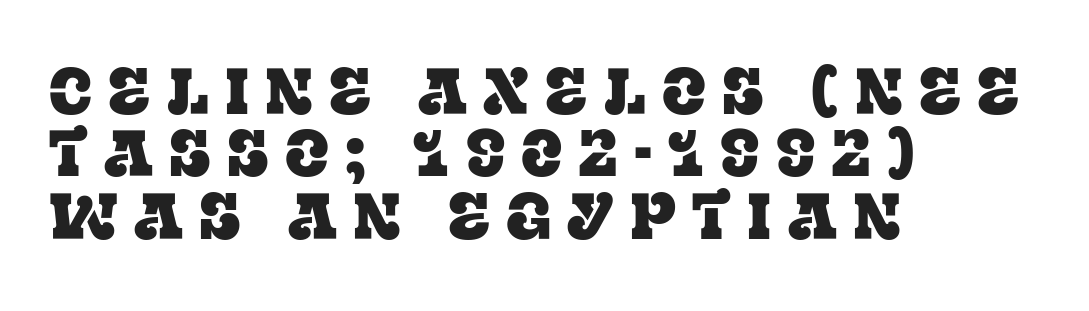
Q: Is the text italic (slanted)? A: No, it is upright.
Q: Is the typeface a serif or a sans-serif typeface? A: Serif.
Q: Is the text underlined? A: No.
Q: How is the paragraph aligned? A: Left-aligned.
Q: Is the spacing between letters normal or unusually wide? A: Unusually wide.
Q: Is the spacing between lines tight, normal or loose? A: Tight.
Q: Width (condensed, normal, or wide)? A: Normal.
Q: Stroke contrast? A: Low.
Q: x-height? A: Large.
Q: Monospaced? A: No.
